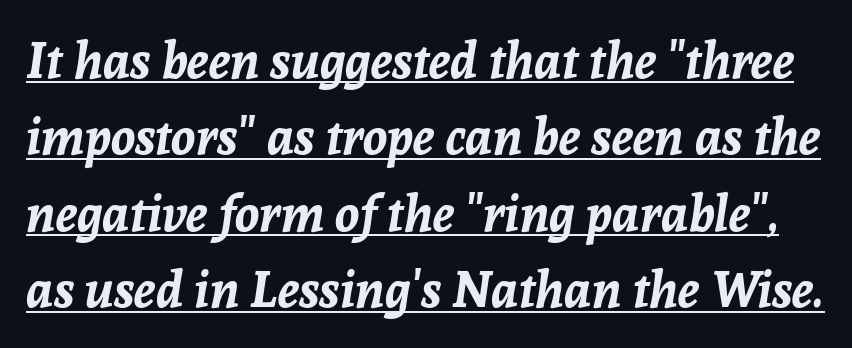
Descenders here cross a horizontal rule under the line. The block of text has a typical density, with ordinary space between rows. Varying glyph widths throughout — classic text-font behaviour. Typesetter's note: full bold, strokes at maximum text heaviness. An italicized treatment has been applied to the whole sample. How are the letters spaced? Ordinarily, with no added tracking.
